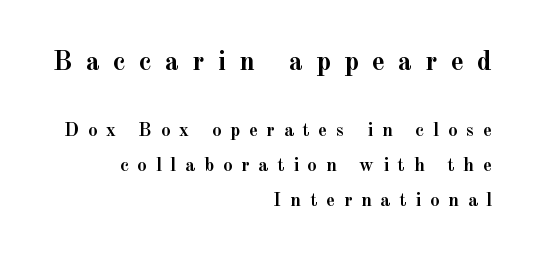
The image shows 28 px semibold serif type, upright; set right-aligned, line spacing 1.82x, unusually wide letter spacing (+0.46 em), not underlined; the first (top) block is 1.47x larger; a small x-height.
